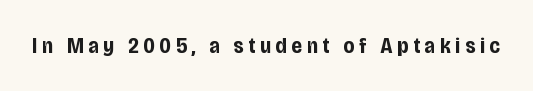
{"italic": "no", "bold": "yes", "underline": "no", "letter_spacing": "wide", "letter_spacing_em": 0.22, "glyph_px": 22}
